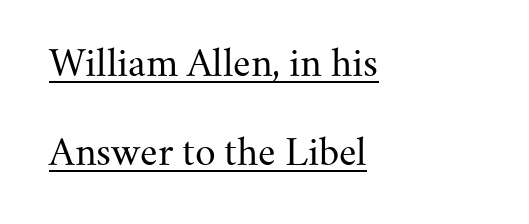
The image shows 36 px regular-weight serif type, upright; set left-aligned, loose line spacing (2.47x), normal letter spacing, underlined; medium stroke contrast and a small x-height.
